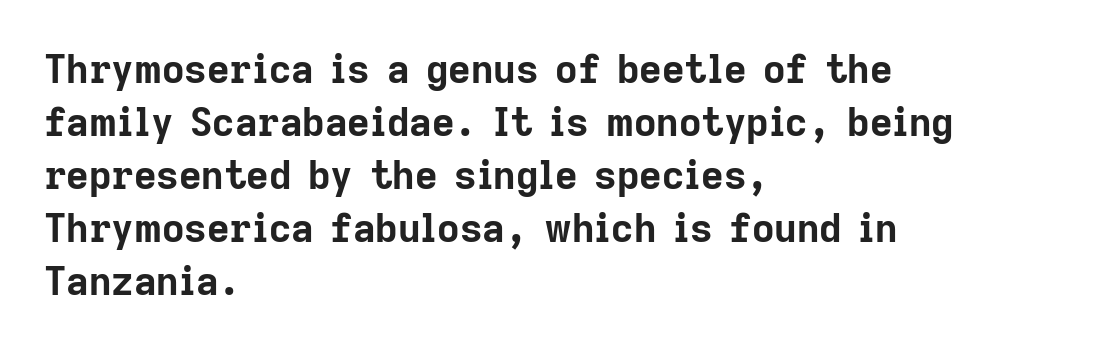
One glance says typical: line gaps are just what's usual. The passage is arranged the way most books set body copy — flush left. The type sits square on the baseline with zero lean. Is this a fixed-width face? No — the glyphs have proportional, varying widths. The characters display no serif detailing; their extremities are plain. Students, this is bold: see how much ink each stroke carries.
